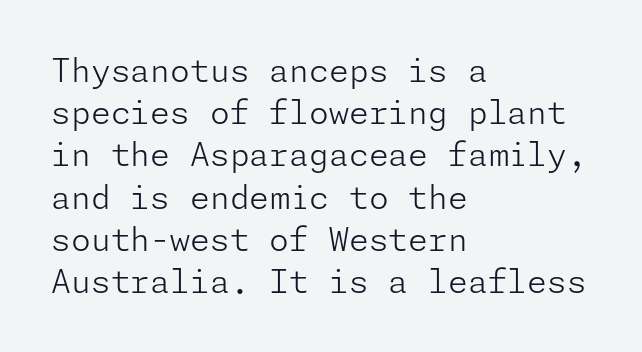
This is not heavy type; no bold has been used. This block has exactly the height ordinary leading produces. The letterforms sit shoulder to shoulder at normal distance. The gap between lines stays unmarked.
